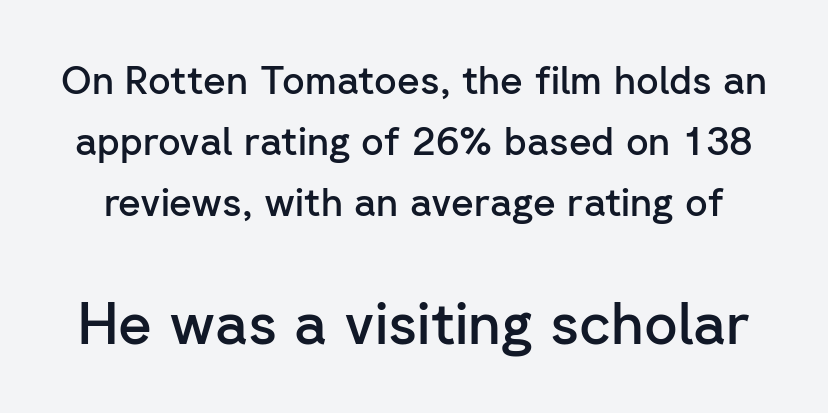
{"serif": "no", "italic": "no", "bold": "semi", "weight": "semibold", "width": "normal", "stroke_contrast": "low", "x_height": "medium", "monospaced": "no", "underline": "no", "line_spacing": "normal", "line_spacing_ratio": 1.57, "letter_spacing": "normal", "letter_spacing_em": 0.0, "larger_block": "second", "size_ratio": 1.49, "glyph_px": 58}
